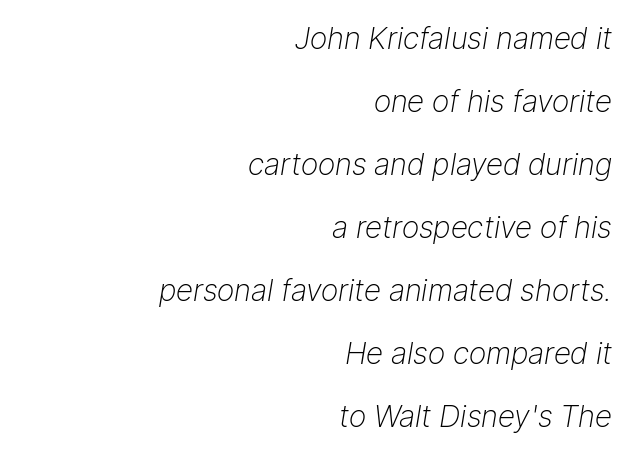
{"italic": "yes", "lean": "right", "slant_degrees": 9, "bold": "no", "weight": "light", "width": "normal", "stroke_contrast": "low", "x_height": "medium", "monospaced": "no", "underline": "no", "align": "right", "line_spacing": "loose", "line_spacing_ratio": 2.1, "letter_spacing": "normal", "letter_spacing_em": 0.0, "glyph_px": 30}
